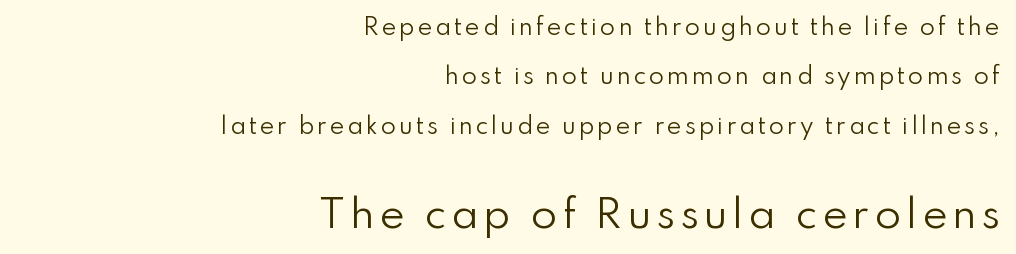
Q: Is the text bold? A: No.
Q: Is the text italic (slanted)? A: No, it is upright.
Q: Is the typeface a serif or a sans-serif typeface? A: Sans-serif.
Q: Is the text underlined? A: No.
Q: How is the paragraph aligned? A: Right-aligned.
Q: Is the spacing between lines tight, normal or loose? A: Loose.
Q: Which block of text is set in a larger size, the first (top) or the second (bottom)? A: The second (bottom) one.
Q: Width (condensed, normal, or wide)? A: Normal.
Q: Stroke contrast? A: Low.
Q: x-height? A: Small.
Q: Monospaced? A: No.
